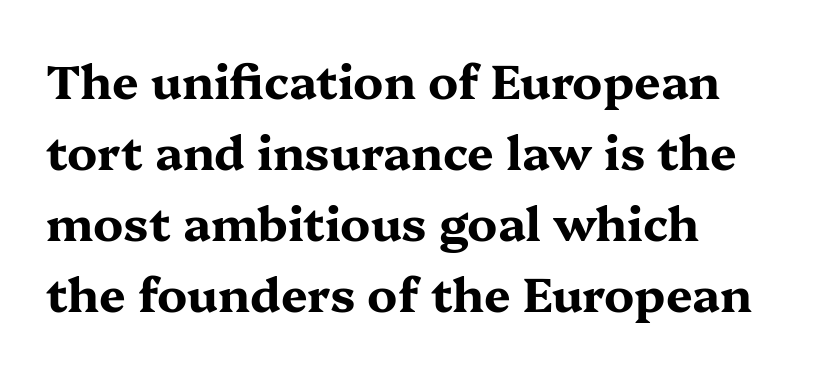
Q: Is the text bold? A: Yes.
Q: Is the text italic (slanted)? A: No, it is upright.
Q: Is the typeface a serif or a sans-serif typeface? A: Serif.
Q: Is the text underlined? A: No.
Q: How is the paragraph aligned? A: Left-aligned.
Q: Is the spacing between letters normal or unusually wide? A: Normal.
Q: Is the spacing between lines tight, normal or loose? A: Normal.
Q: Width (condensed, normal, or wide)? A: Wide.
Q: Stroke contrast? A: Medium.
Q: x-height? A: Medium.
Q: Monospaced? A: No.
